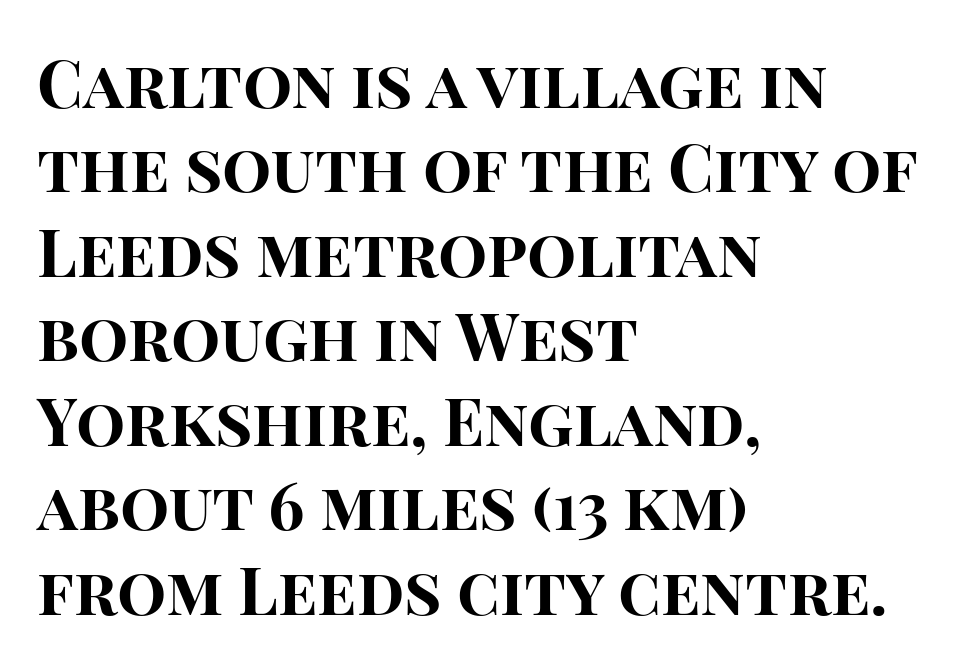
The image shows 65 px bold sans-serif type, upright; set left-aligned, normal line spacing (1.3x), normal letter spacing, not underlined; high stroke contrast and a large x-height.
